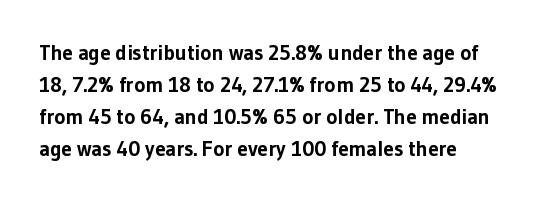
The type sits square on the baseline with zero lean. Summary of weight: heavy, a full bold. Interline gaps are of average width in this sample. The type is set solid horizontally, with unmodified tracking. Underline: absent.
